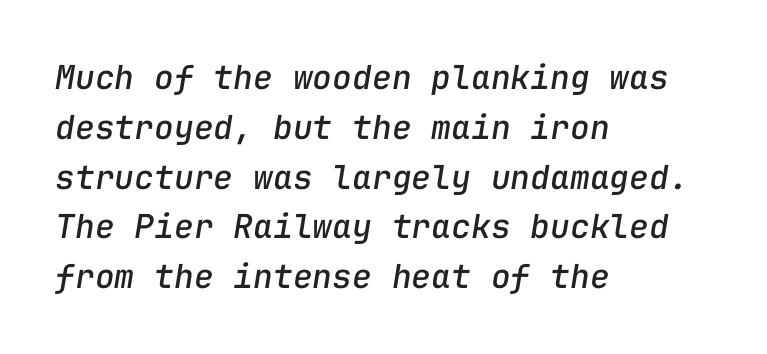
It's the slanting kind of type. The compositor pushed each line to the left boundary. Think of a typewriter: that constant character pitch is what you see here. Nothing unusual about the tracking: characters are spaced as the font intends. Evenly set lines give the paragraph a standard silhouette.
